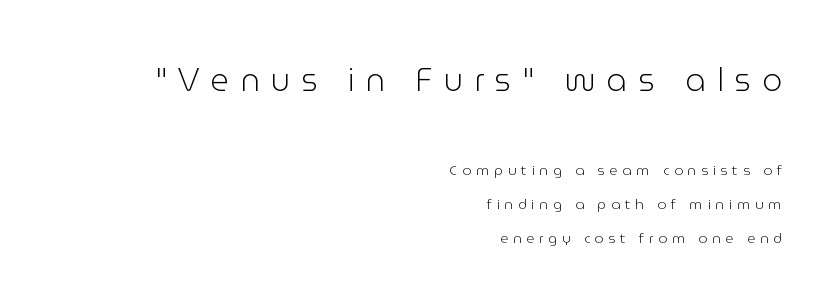
{"serif": "no", "italic": "no", "bold": "no", "weight": "light", "width": "normal", "stroke_contrast": "low", "x_height": "medium", "monospaced": "no", "underline": "no", "align": "right", "line_spacing": "loose", "line_spacing_ratio": 2.44, "letter_spacing": "wide", "letter_spacing_em": 0.34, "larger_block": "first", "size_ratio": 2.29, "glyph_px": 32}
